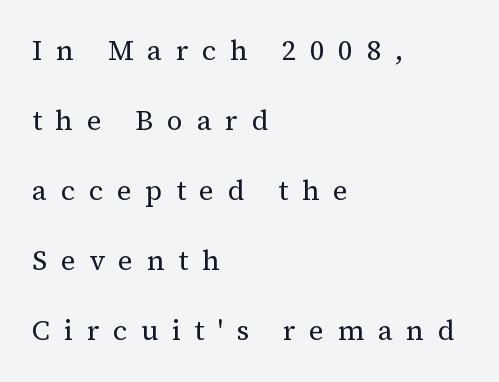
The image shows 28 px regular-weight serif type, upright; set left-aligned, loose line spacing (2.5x), unusually wide letter spacing (+0.49 em), not underlined; medium stroke contrast and a medium x-height.
